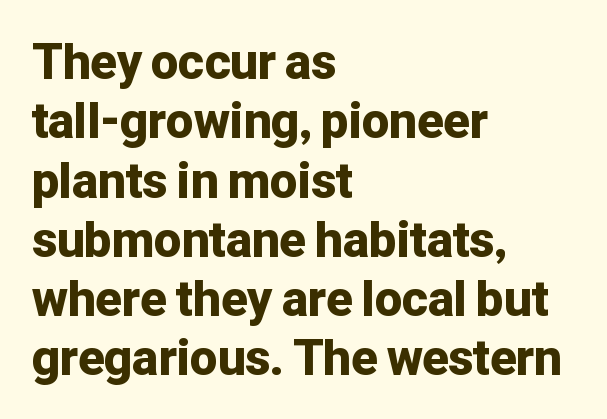
The image shows 49 px bold sans-serif type, upright; set left-aligned, line spacing 1.21x, normal letter spacing, not underlined; low stroke contrast and a medium x-height.
